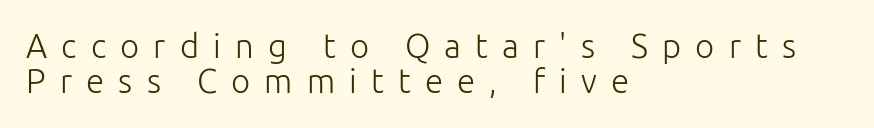
Q: Is the text bold? A: No.
Q: Is the text italic (slanted)? A: No, it is upright.
Q: Is the typeface a serif or a sans-serif typeface? A: Sans-serif.
Q: Is the text underlined? A: No.
Q: How is the paragraph aligned? A: Left-aligned.
Q: Is the spacing between letters normal or unusually wide? A: Unusually wide.
Q: Is the spacing between lines tight, normal or loose? A: Tight.
Q: Width (condensed, normal, or wide)? A: Normal.
Q: Stroke contrast? A: Low.
Q: x-height? A: Medium.
Q: Monospaced? A: No.
